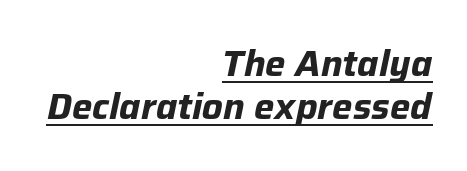
Line ends are locked; line starts wander. Do the characters align in a grid? No, the font is proportional. This is oblique type, the kind used for emphasis or titles. Somebody hit Ctrl+U on this one — the words are underlined. Strong, thick strokes mark this as bold type. Look at the tracking — it's just the regular setting, nothing added.
